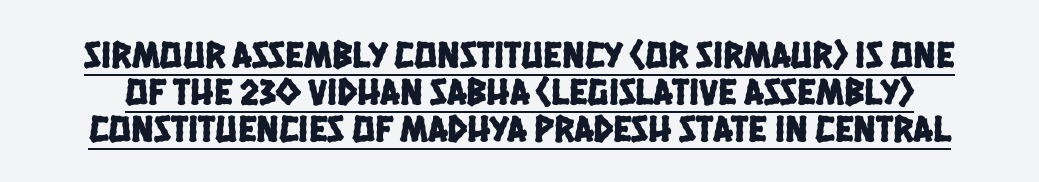
{"serif": "no", "width": "condensed", "stroke_contrast": "low", "x_height": "large", "monospaced": "no", "underline": "yes", "line_spacing": "tight", "line_spacing_ratio": 0.98, "letter_spacing": "normal", "letter_spacing_em": 0.0, "glyph_px": 38}
